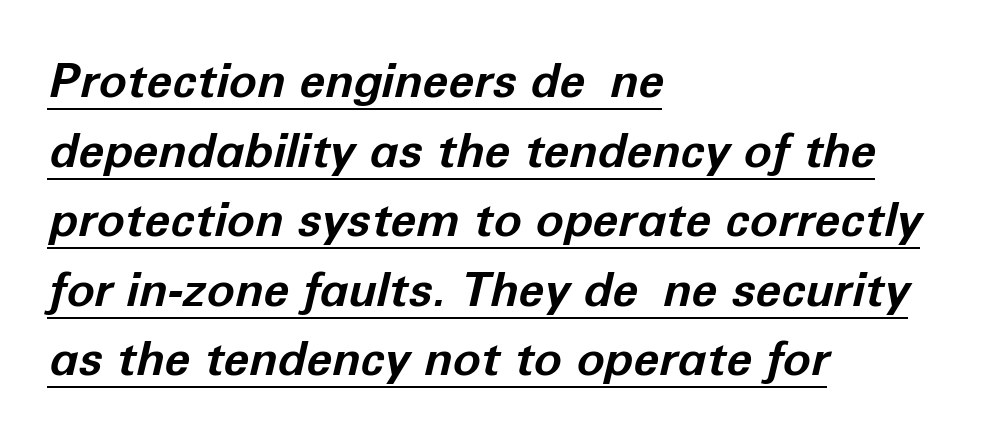
Q: Is the text bold? A: Yes.
Q: Is the text italic (slanted)? A: Yes, it leans right by about 12 degrees.
Q: Is the text underlined? A: Yes.
Q: How is the paragraph aligned? A: Left-aligned.
Q: Is the spacing between letters normal or unusually wide? A: Normal.
Q: Is the spacing between lines tight, normal or loose? A: Normal.
Q: Width (condensed, normal, or wide)? A: Normal.
Q: Stroke contrast? A: Low.
Q: x-height? A: Medium.
Q: Monospaced? A: No.
